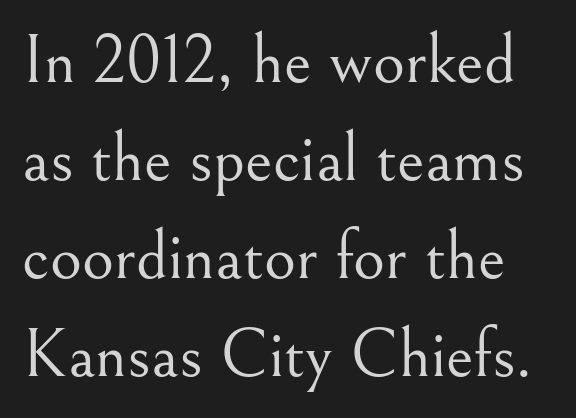
Note: serifs present on the glyphs. Ink coverage per letter is moderate at most. Think of a printed novel: that variable character pitch is what you see here. If you measured baseline to baseline, you'd find a middling distance.
